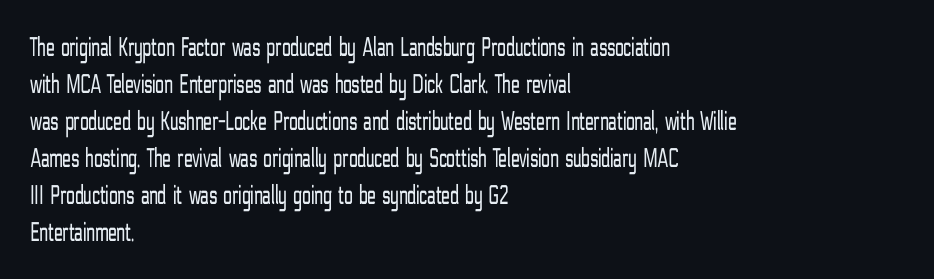
{"serif": "no", "italic": "no", "bold": "no", "weight": "light", "width": "condensed", "stroke_contrast": "low", "x_height": "medium", "monospaced": "no", "underline": "no", "align": "left", "line_spacing": "normal", "line_spacing_ratio": 1.32, "letter_spacing": "normal", "letter_spacing_em": 0.0, "glyph_px": 28}
